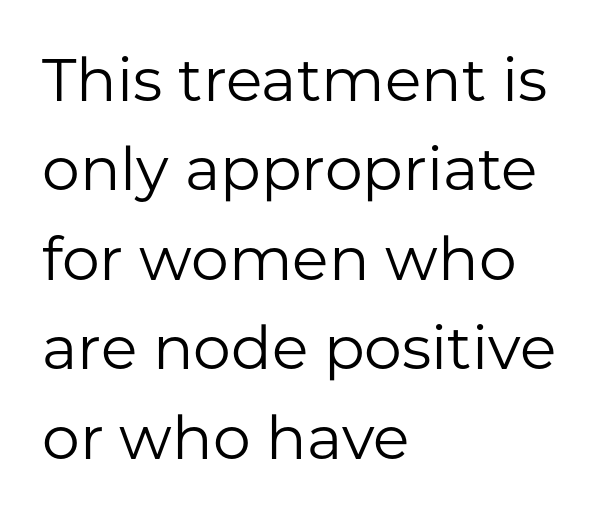
{"serif": "no", "italic": "no", "bold": "no", "weight": "regular", "width": "normal", "stroke_contrast": "low", "x_height": "medium", "monospaced": "no", "underline": "no", "align": "left", "line_spacing": "normal", "line_spacing_ratio": 1.49, "letter_spacing": "normal", "letter_spacing_em": 0.0, "glyph_px": 60}
